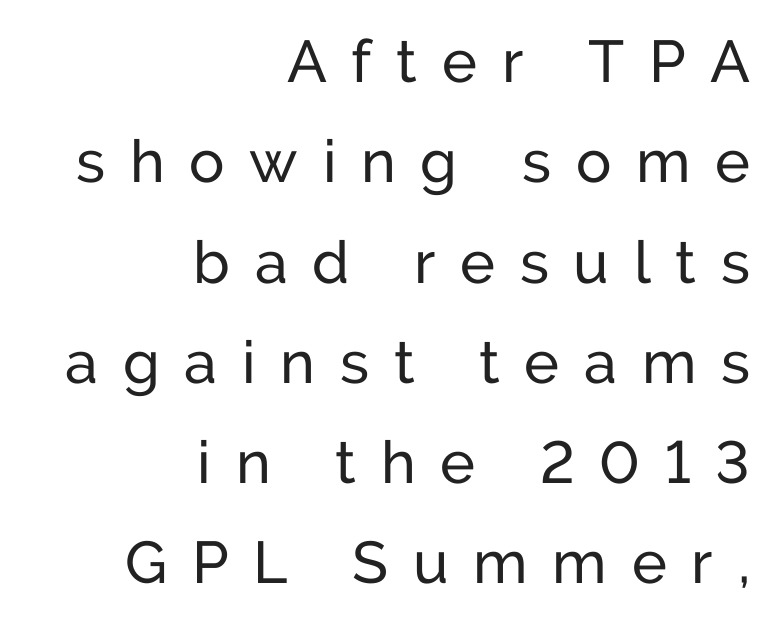
Q: Is the text italic (slanted)? A: No, it is upright.
Q: Is the typeface a serif or a sans-serif typeface? A: Sans-serif.
Q: Is the text underlined? A: No.
Q: How is the paragraph aligned? A: Right-aligned.
Q: Is the spacing between letters normal or unusually wide? A: Unusually wide.
Q: Is the spacing between lines tight, normal or loose? A: Normal.
Q: Width (condensed, normal, or wide)? A: Normal.
Q: Stroke contrast? A: Low.
Q: x-height? A: Medium.
Q: Monospaced? A: No.
